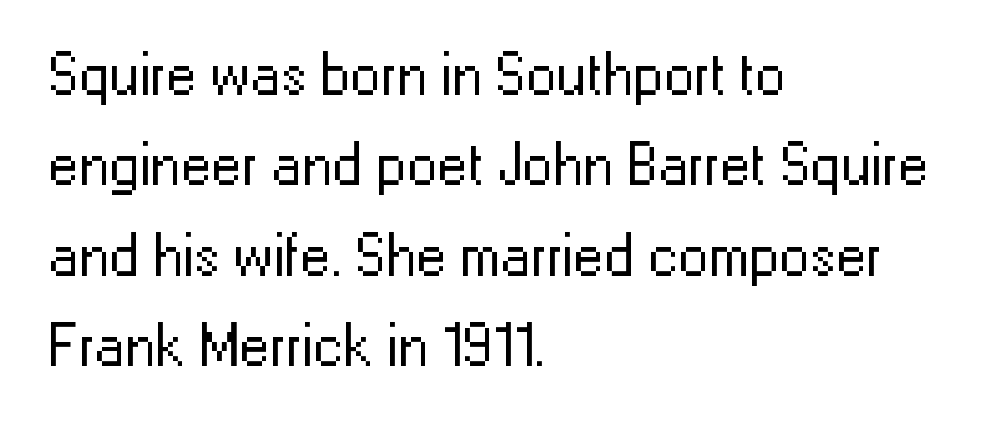
{"serif": "no", "italic": "no", "bold": "no", "weight": "regular", "width": "normal", "stroke_contrast": "low", "x_height": "medium", "monospaced": "no", "underline": "no", "align": "left", "line_spacing": "normal", "line_spacing_ratio": 1.48, "letter_spacing": "normal", "letter_spacing_em": 0.0, "glyph_px": 61}
